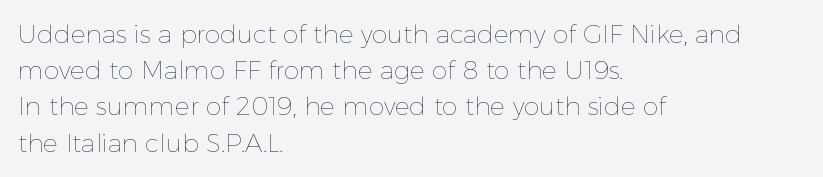
The image shows 25 px text type, upright; set left-aligned, normal line spacing (1.45x), normal letter spacing, not underlined.
